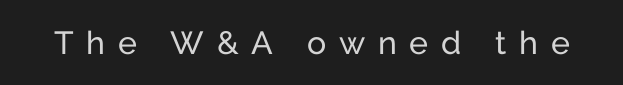
The image shows 32 px regular-weight sans-serif type, upright; set unusually wide letter spacing (+0.4 em), not underlined; low stroke contrast and a medium x-height.
